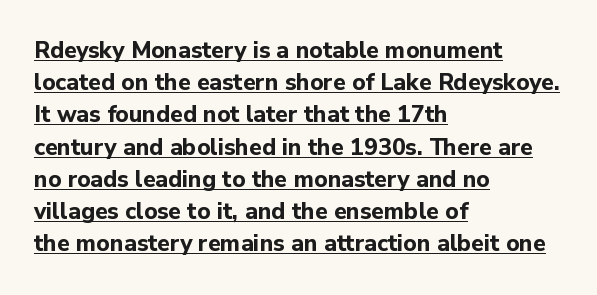
{"italic": "no", "bold": "yes", "underline": "yes", "align": "left", "line_spacing": "normal", "line_spacing_ratio": 1.4, "letter_spacing": "normal", "letter_spacing_em": 0.0, "glyph_px": 23}
